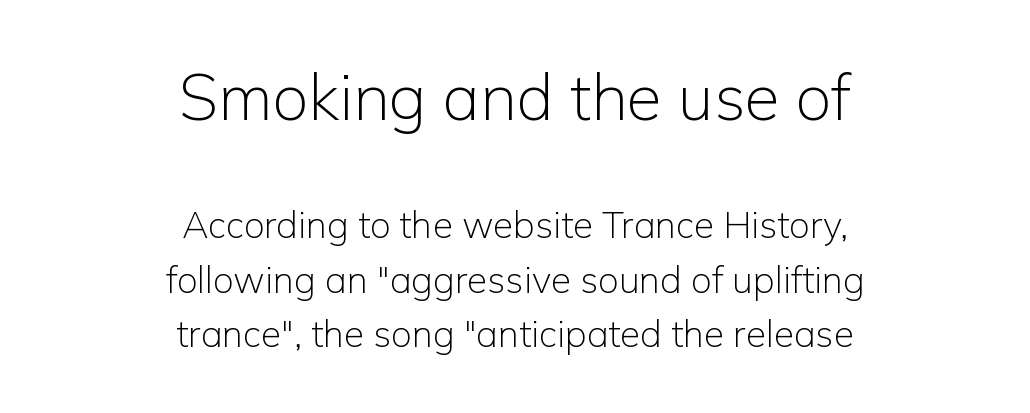
The image shows 64 px light sans-serif type, upright; set centered, normal line spacing (1.47x), normal letter spacing, not underlined; the first (top) block is 1.73x larger; low stroke contrast and a medium x-height.
